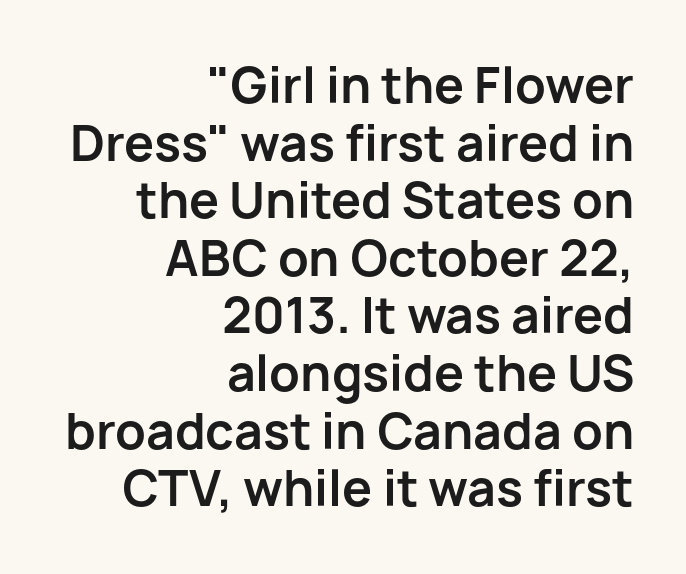
Q: Is the text bold? A: Yes.
Q: Is the text italic (slanted)? A: No, it is upright.
Q: Is the typeface a serif or a sans-serif typeface? A: Sans-serif.
Q: Is the text underlined? A: No.
Q: How is the paragraph aligned? A: Right-aligned.
Q: Is the spacing between letters normal or unusually wide? A: Normal.
Q: Width (condensed, normal, or wide)? A: Normal.
Q: Stroke contrast? A: Low.
Q: x-height? A: Medium.
Q: Monospaced? A: No.
